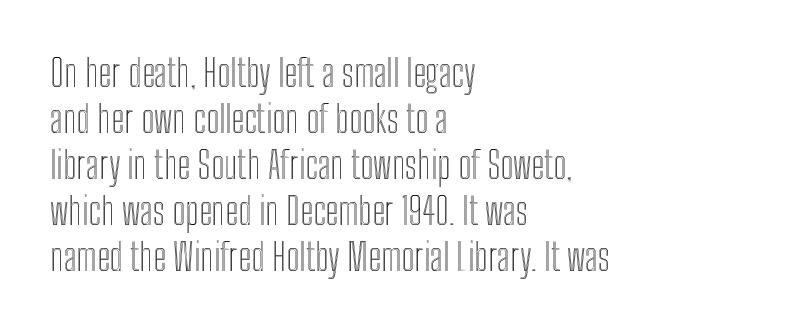
Rule under the text: the space is simply empty. It's the straight-up-and-down kind of type. Here the glyphs are tracked normally, forming tight word shapes. This sample is left-justified, so line endings fall wherever the words run out. The letters advance in unequal steps, a hallmark of proportional type.
